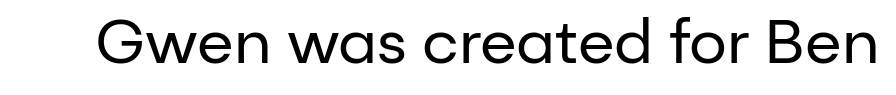
Characters remain perfectly vertical along every line. Bold? No — there's no thickening of the strokes. Serifs: no, the terminals of the letterforms are clean. Here the designer chose a conventional face with non-uniform glyph widths. Clear beneath every line of the passage.
